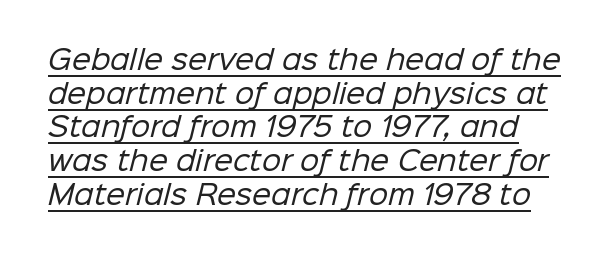
How are the letters spaced? Ordinarily, with no added tracking. Regular leading. The lettering is marked with a stroke running underneath it. The face looks like a standard text weight, possibly lighter.
